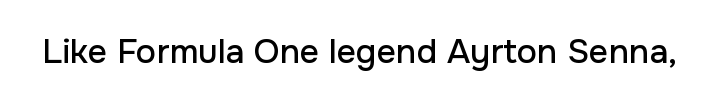
The image shows 34 px sans-serif type, upright; set normal letter spacing, not underlined; low stroke contrast and a medium x-height.
